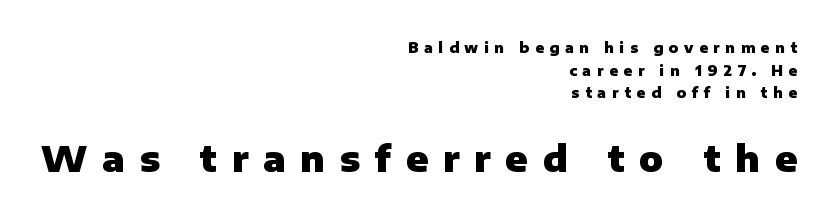
Posture: vertical. The gaps between neighbouring characters are conspicuously large. The characters look thick and weighty, a clear bold. This layout puts the modest block above and the oversized block below. This rendering uses right alignment, leaving the left contour irregular. This sample keeps an unexceptional amount of space between lines.
